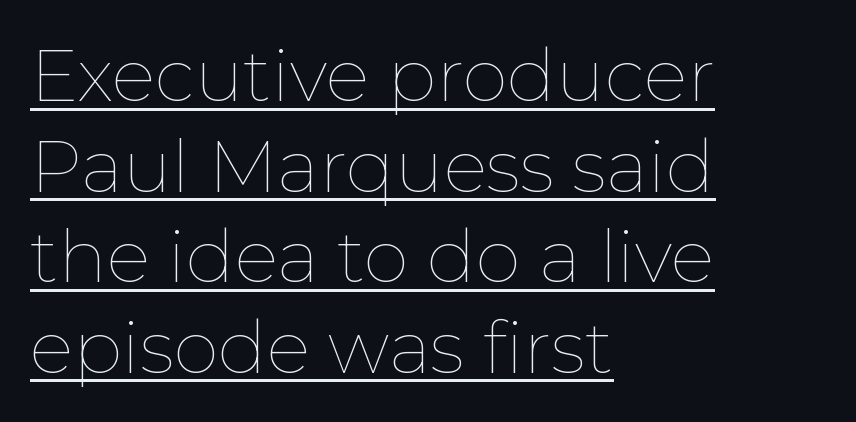
Q: Is the text bold? A: No.
Q: Is the text italic (slanted)? A: No, it is upright.
Q: Is the text underlined? A: Yes.
Q: How is the paragraph aligned? A: Left-aligned.
Q: Is the spacing between letters normal or unusually wide? A: Normal.
Q: Width (condensed, normal, or wide)? A: Normal.
Q: Stroke contrast? A: Low.
Q: x-height? A: Medium.
Q: Monospaced? A: No.
